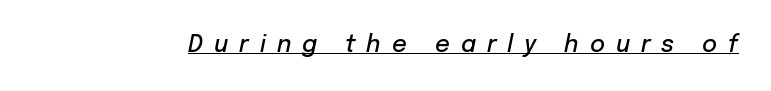
This sample uses an oblique cut, with every glyph tilted off the vertical. Characters follow at a spacing far wider than the type designer built in. The characters look somewhat weighty, a semibold short of true bold. Somebody hit Ctrl+U on this one — the words are underlined.
